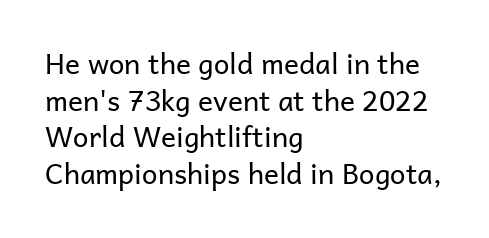
The image shows 28 px regular-weight sans-serif type, upright; set left-aligned, normal line spacing (1.31x), normal letter spacing, not underlined; low stroke contrast and a medium x-height.
